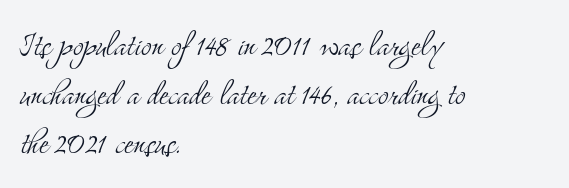
Q: Is the text bold? A: No.
Q: Is the text italic (slanted)? A: Yes.
Q: Is the typeface a serif or a sans-serif typeface? A: Serif.
Q: Is the text underlined? A: No.
Q: How is the paragraph aligned? A: Left-aligned.
Q: Is the spacing between letters normal or unusually wide? A: Normal.
Q: Width (condensed, normal, or wide)? A: Condensed.
Q: Stroke contrast? A: Medium.
Q: x-height? A: Small.
Q: Monospaced? A: No.
